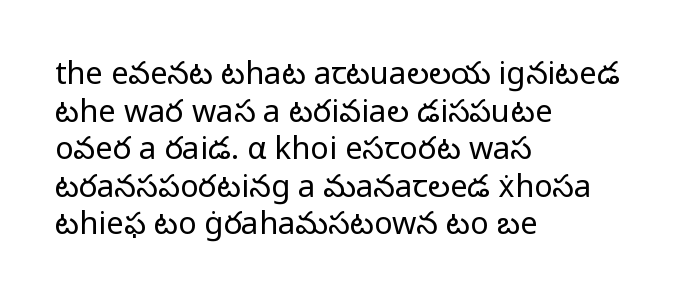
Grotesque or geometric, the face here clearly has no serifs. Weight: regular or lighter. The face used here is proportionally spaced, like ordinary book or web type. Type without underlining.
